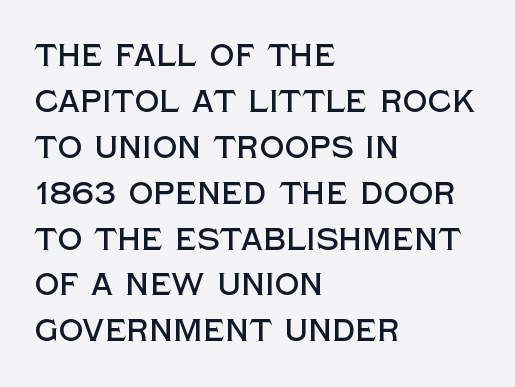
{"serif": "no", "italic": "no", "width": "normal", "x_height": "large", "monospaced": "no", "underline": "no", "align": "left", "line_spacing": "normal", "line_spacing_ratio": 1.48, "letter_spacing": "normal", "letter_spacing_em": 0.0, "glyph_px": 31}
